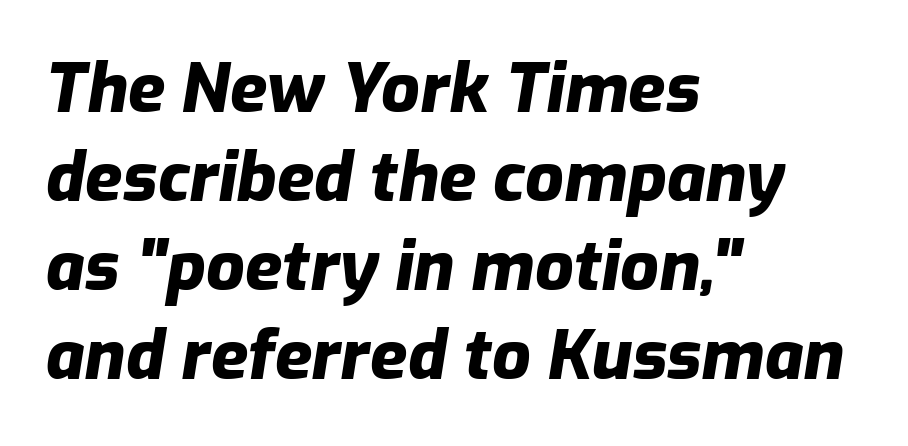
Caption: multi-line text, flush left, ragged right. A normal amount of white space separates one row of letters from the next. The glyphs are unaccompanied by any horizontal stroke below them. Students, this is bold: see how much ink each stroke carries. How are the letters spaced? Ordinarily, with no added tracking. Varying glyph widths throughout — classic text-font behaviour.
